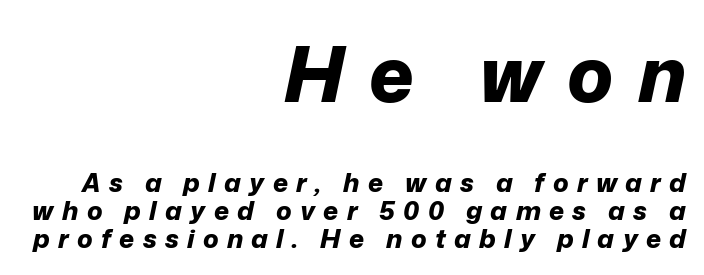
These lines huddle together more closely than default settings would place them. No word sits above an underline. Honestly, the letter spacing is so wide it's the main thing you notice. Caption: bold face, heavy strokes. The passage shown is typed in a proportional face where columns would drift.
